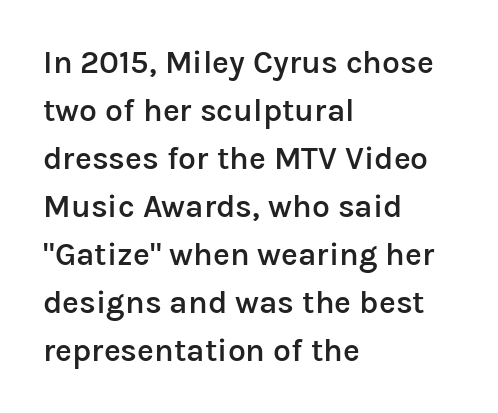
The image shows 32 px semibold sans-serif type, upright; set left-aligned, normal line spacing (1.5x), normal letter spacing, not underlined; low stroke contrast and a medium x-height.
